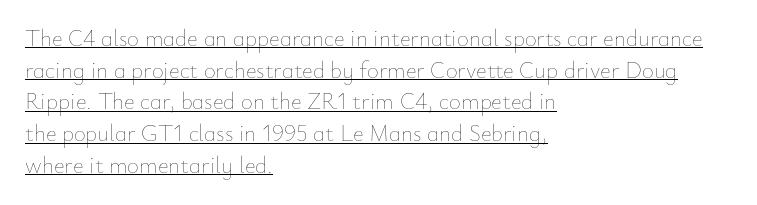
Compared with typical body copy, the letter spacing here is the same. The letterforms sit at book weight or below. If you drew a line through each stem, it would be perfectly vertical. Does a line run under the words? Yes, clearly.
